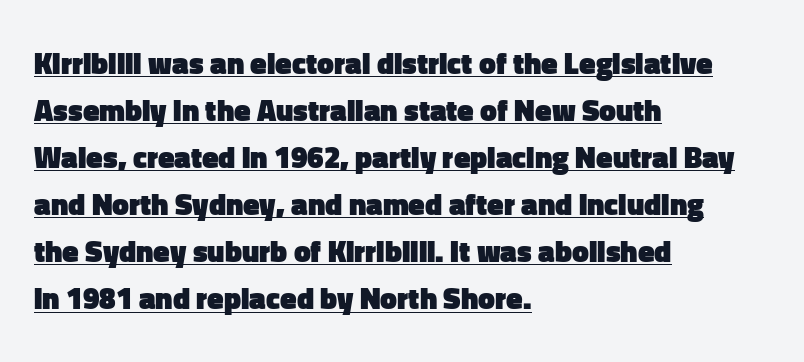
{"serif": "no", "italic": "no", "bold": "yes", "weight": "heavy", "width": "normal", "stroke_contrast": "low", "x_height": "medium", "monospaced": "no", "underline": "yes", "align": "left", "line_spacing": "normal", "line_spacing_ratio": 1.57, "letter_spacing": "normal", "letter_spacing_em": 0.0, "glyph_px": 30}
